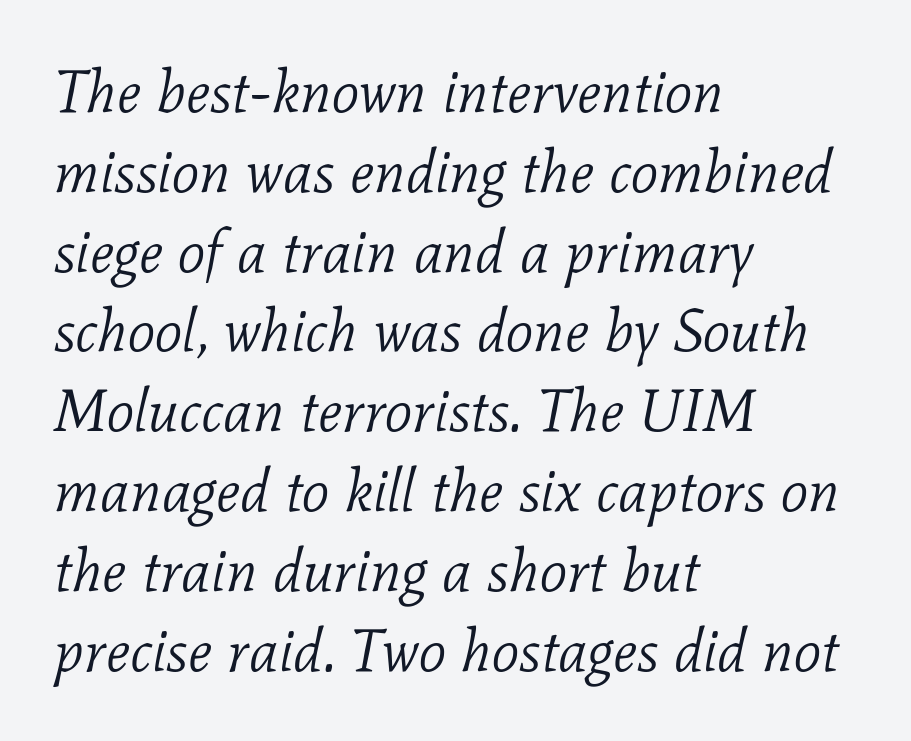
The image shows 60 px light serif type, italic (leaning right); set left-aligned, normal line spacing (1.33x), normal letter spacing, not underlined; low stroke contrast and a medium x-height.
